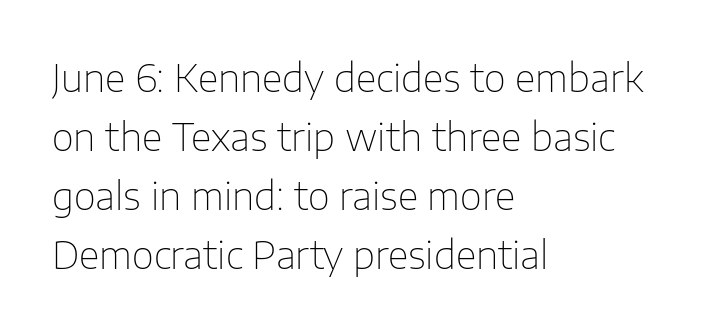
Q: Is the text bold? A: No.
Q: Is the text italic (slanted)? A: No, it is upright.
Q: Is the typeface a serif or a sans-serif typeface? A: Sans-serif.
Q: Is the text underlined? A: No.
Q: How is the paragraph aligned? A: Left-aligned.
Q: Is the spacing between letters normal or unusually wide? A: Normal.
Q: Is the spacing between lines tight, normal or loose? A: Normal.
Q: Width (condensed, normal, or wide)? A: Normal.
Q: Stroke contrast? A: Low.
Q: x-height? A: Medium.
Q: Monospaced? A: No.
